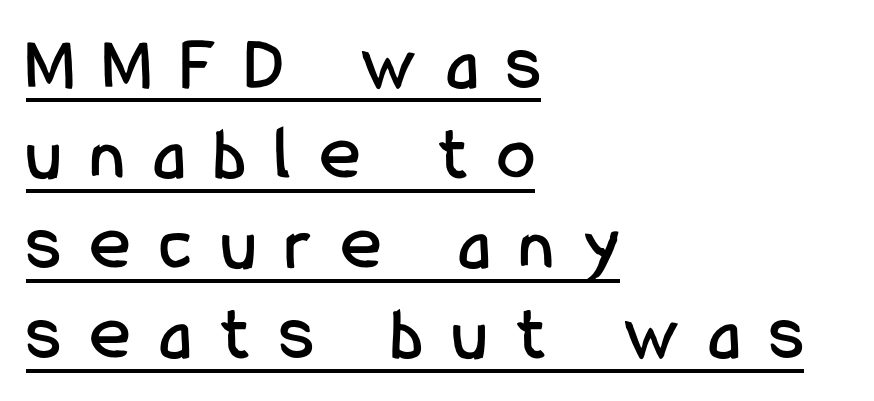
Q: Is the text italic (slanted)? A: No, it is upright.
Q: Is the typeface a serif or a sans-serif typeface? A: Sans-serif.
Q: Is the text underlined? A: Yes.
Q: How is the paragraph aligned? A: Left-aligned.
Q: Is the spacing between letters normal or unusually wide? A: Unusually wide.
Q: Width (condensed, normal, or wide)? A: Condensed.
Q: Stroke contrast? A: Low.
Q: x-height? A: Medium.
Q: Monospaced? A: No.
